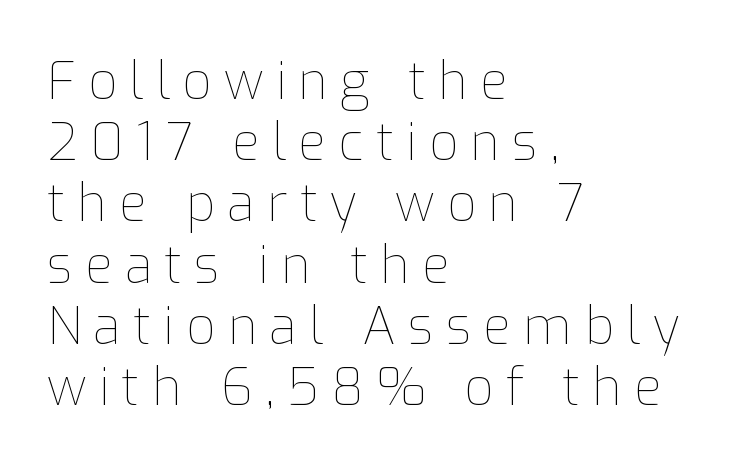
Look at the tracking — it's clearly loosened, letters drifting apart. Typeset ragged right — the left edge is the straight one. The axis of the letterforms is exactly vertical. A typesetter would call this proportional, since set widths differ per character. The font sits on the lighter half of the weight spectrum, regular included.
